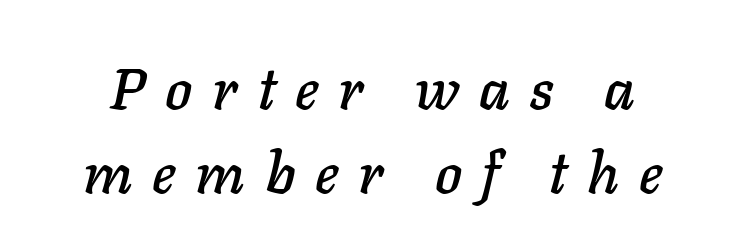
The image shows 58 px text type, italic (leaning right); set normal line spacing (1.44x), unusually wide letter spacing (+0.34 em), not underlined; low stroke contrast and a medium x-height.
